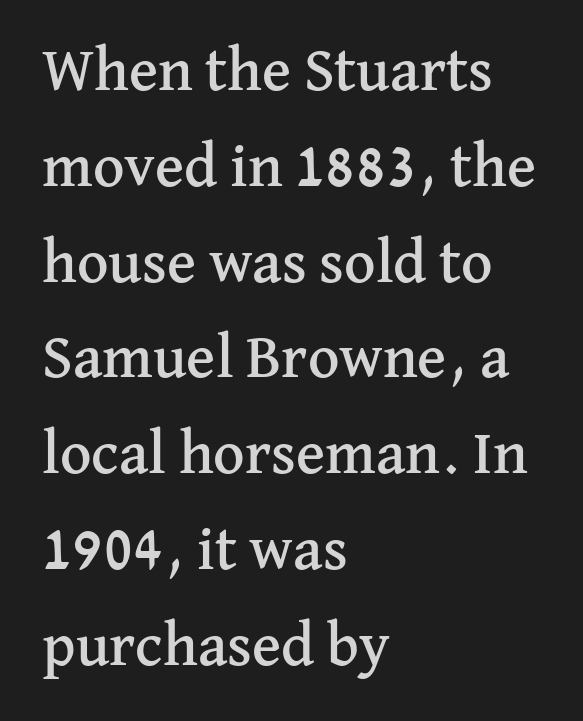
Q: Is the text italic (slanted)? A: No, it is upright.
Q: Is the typeface a serif or a sans-serif typeface? A: Serif.
Q: Is the text underlined? A: No.
Q: How is the paragraph aligned? A: Left-aligned.
Q: Is the spacing between letters normal or unusually wide? A: Normal.
Q: Is the spacing between lines tight, normal or loose? A: Normal.
Q: Width (condensed, normal, or wide)? A: Normal.
Q: Stroke contrast? A: Medium.
Q: x-height? A: Medium.
Q: Monospaced? A: No.
